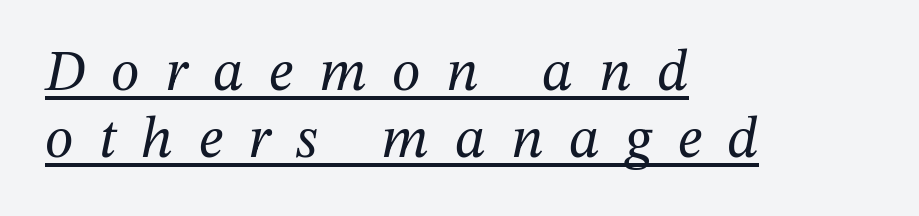
{"serif": "yes", "italic": "yes", "lean": "right", "slant_degrees": 12, "bold": "no", "weight": "regular", "width": "normal", "stroke_contrast": "medium", "x_height": "medium", "monospaced": "no", "underline": "yes", "align": "left", "line_spacing": "tight", "line_spacing_ratio": 1.15, "letter_spacing": "wide", "letter_spacing_em": 0.44, "glyph_px": 58}
